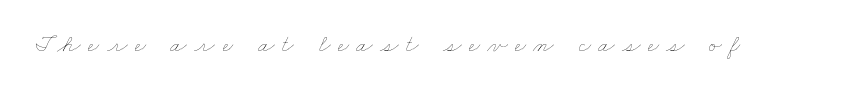
These lines have a slow, spaced-out rhythm from letter to letter. Unmarked baselines from the first word to the last. The cut favours lightness, reaching ordinary text weight at its darkest.
